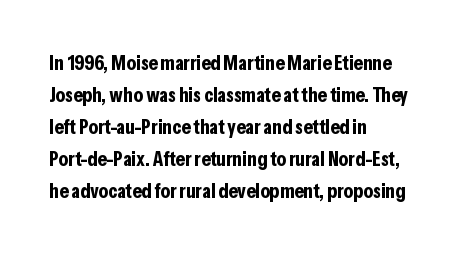
The image shows 21 px bold type, upright; set left-aligned, normal line spacing (1.52x), normal letter spacing, not underlined.
